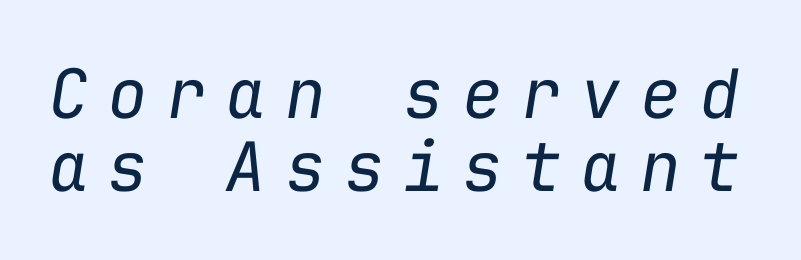
The image shows 68 px regular-weight type, italic (leaning right), monospaced; set tight line spacing (1.07x), unusually wide letter spacing (+0.27 em), not underlined; low stroke contrast and a medium x-height.
